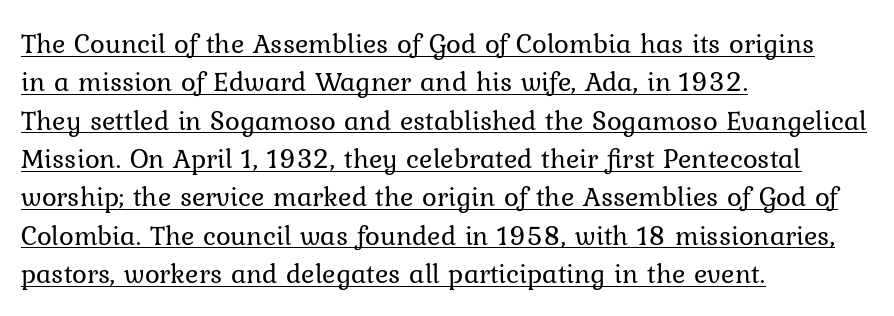
The image shows 28 px regular-weight type, upright; set left-aligned, normal line spacing (1.37x), normal letter spacing, underlined; low stroke contrast and a medium x-height.
